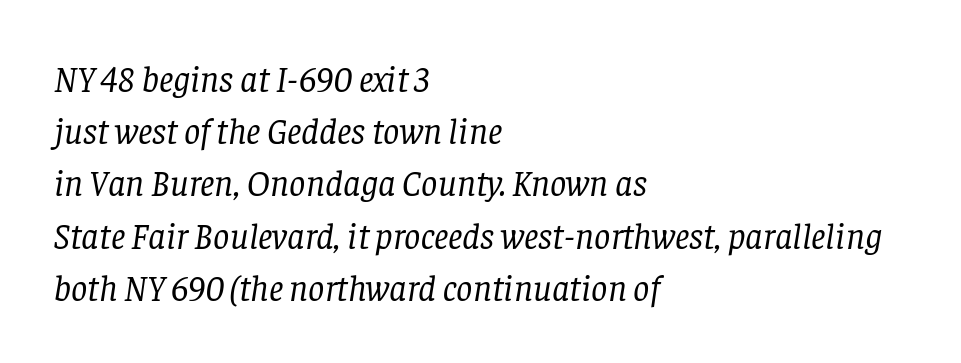
The image shows 36 px regular-weight serif type, italic (leaning right); set left-aligned, normal line spacing (1.45x), normal letter spacing, not underlined; low stroke contrast and a large x-height.
